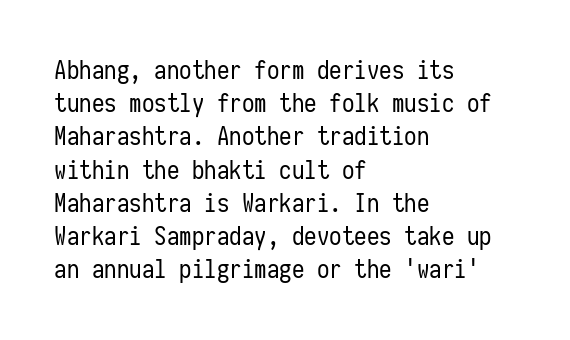
{"italic": "no", "bold": "no", "underline": "no", "align": "left", "line_spacing": "normal", "line_spacing_ratio": 1.33, "letter_spacing": "normal", "letter_spacing_em": 0.0, "glyph_px": 25}
